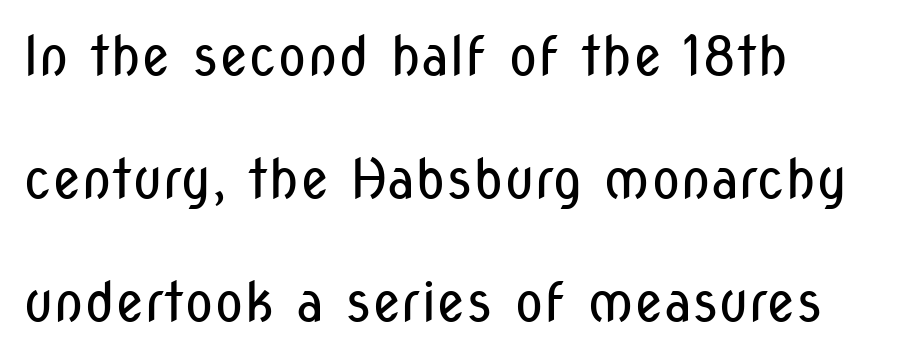
{"serif": "no", "italic": "no", "bold": "no", "weight": "regular", "width": "condensed", "stroke_contrast": "low", "x_height": "medium", "monospaced": "no", "underline": "no", "align": "left", "line_spacing": "loose", "line_spacing_ratio": 2.28, "letter_spacing": "normal", "letter_spacing_em": 0.0, "glyph_px": 54}
